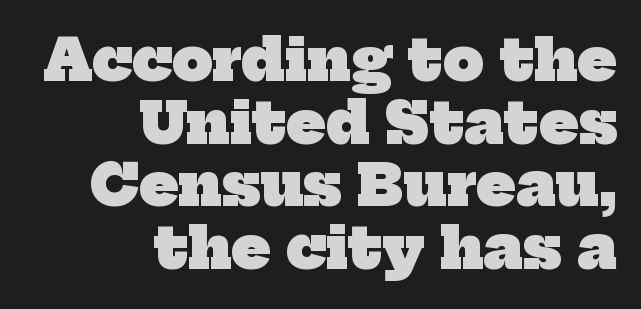
Q: Is the text bold? A: Yes.
Q: Is the typeface a serif or a sans-serif typeface? A: Serif.
Q: Is the text underlined? A: No.
Q: How is the paragraph aligned? A: Right-aligned.
Q: Is the spacing between letters normal or unusually wide? A: Normal.
Q: Is the spacing between lines tight, normal or loose? A: Tight.
Q: Width (condensed, normal, or wide)? A: Normal.
Q: Stroke contrast? A: Low.
Q: x-height? A: Medium.
Q: Monospaced? A: No.
